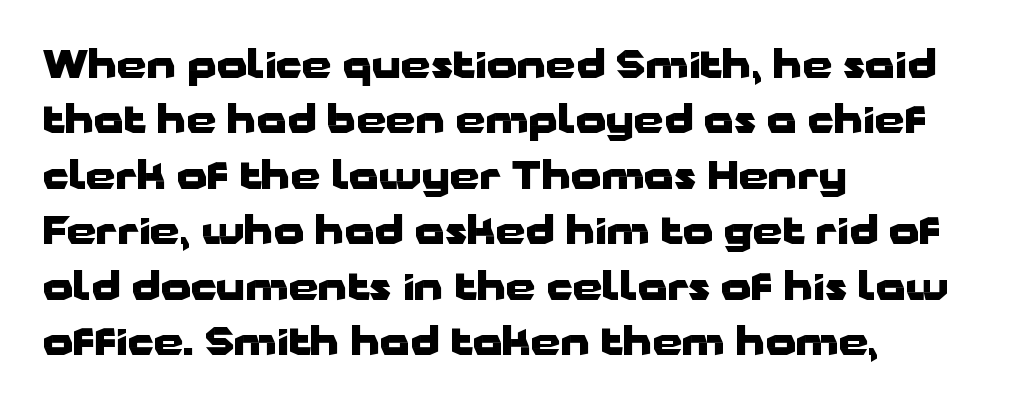
Q: Is the text bold? A: Yes.
Q: Is the text italic (slanted)? A: No, it is upright.
Q: Is the typeface a serif or a sans-serif typeface? A: Sans-serif.
Q: Is the text underlined? A: No.
Q: How is the paragraph aligned? A: Left-aligned.
Q: Is the spacing between letters normal or unusually wide? A: Normal.
Q: Is the spacing between lines tight, normal or loose? A: Normal.
Q: Width (condensed, normal, or wide)? A: Wide.
Q: Stroke contrast? A: Low.
Q: x-height? A: Medium.
Q: Monospaced? A: No.
